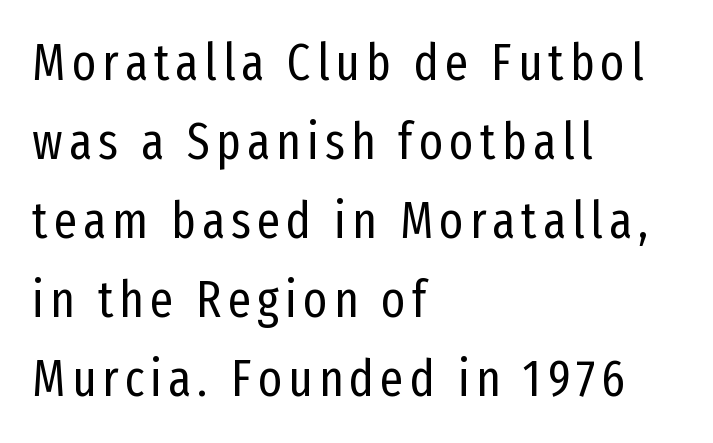
The face used here is proportionally spaced, like ordinary book or web type. The passage is arranged the way most books set body copy — flush left. Every character sits straight up, as roman type does. Descenders hang freely into open space.
